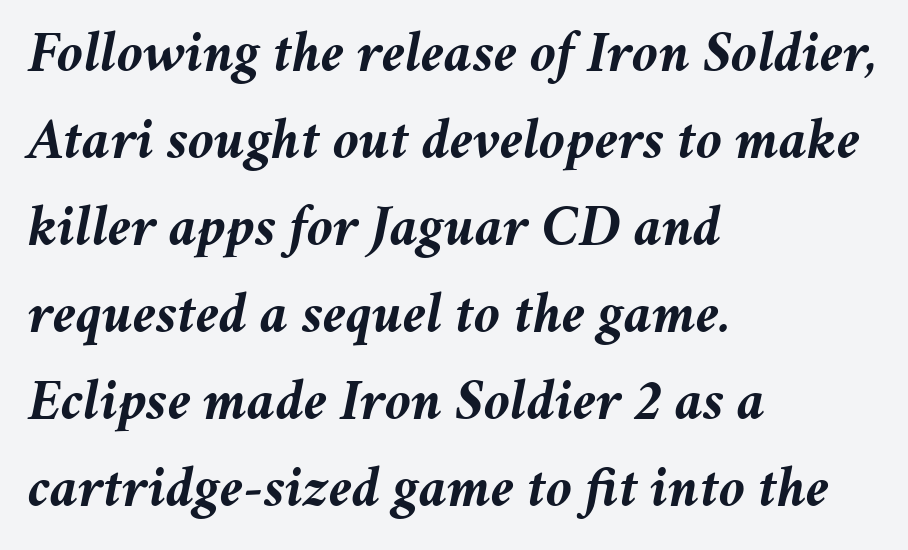
{"italic": "yes", "lean": "right", "slant_degrees": 11, "bold": "yes", "weight": "semibold", "width": "normal", "stroke_contrast": "medium", "x_height": "medium", "monospaced": "no", "underline": "no", "align": "left", "line_spacing": "normal", "line_spacing_ratio": 1.5, "letter_spacing": "normal", "letter_spacing_em": 0.0, "glyph_px": 58}
